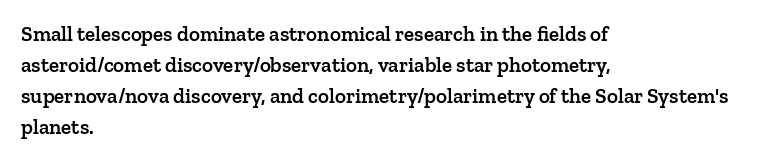
Q: Is the text bold? A: Semi-bold.
Q: Is the text italic (slanted)? A: No, it is upright.
Q: Is the text underlined? A: No.
Q: How is the paragraph aligned? A: Left-aligned.
Q: Is the spacing between letters normal or unusually wide? A: Normal.
Q: Is the spacing between lines tight, normal or loose? A: Normal.
